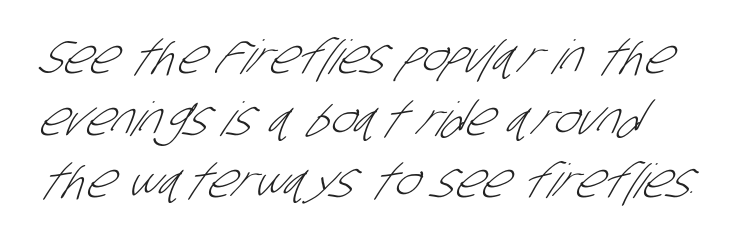
{"serif": "no", "bold": "no", "weight": "light", "width": "condensed", "stroke_contrast": "low", "x_height": "large", "monospaced": "no", "underline": "no", "line_spacing": "normal", "line_spacing_ratio": 1.32, "letter_spacing": "normal", "letter_spacing_em": 0.0, "glyph_px": 47}
